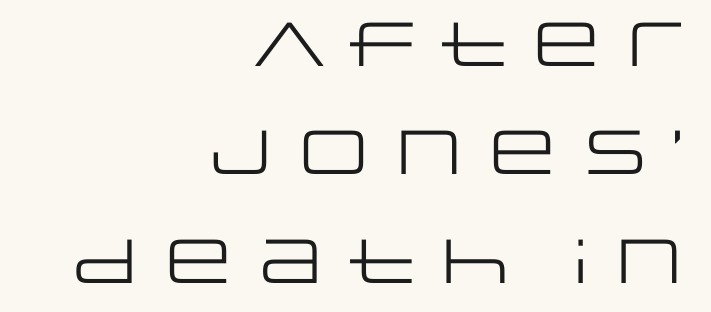
Heaviness? Minimal to ordinary, like unemphasized prose. Letters rest on an invisible, unmarked baseline. Teacher's note: observe the even right margin — that is flush-right alignment. Posture: straight, roman, zero tilt.
